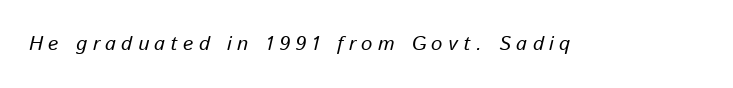
Q: Is the text italic (slanted)? A: Yes, it leans right by about 13 degrees.
Q: Is the text underlined? A: No.
Q: Is the spacing between letters normal or unusually wide? A: Unusually wide.
